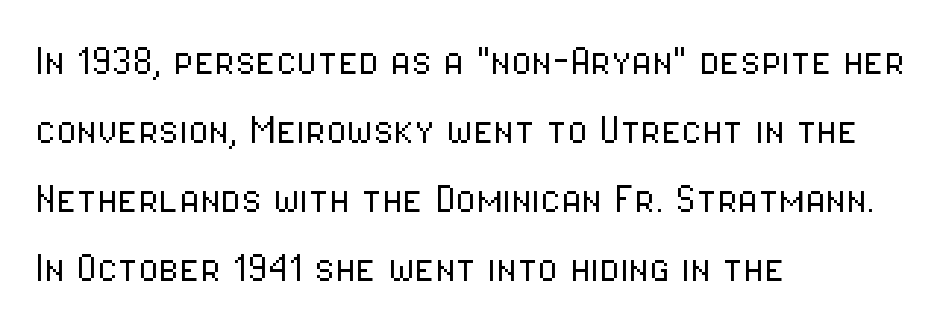
The letters advance in unequal steps, a hallmark of proportional type. The letters stand upright; this is a roman face. Vertical spacing — default. The characters display no serif detailing; their extremities are plain. Layout note: lines flush left.
